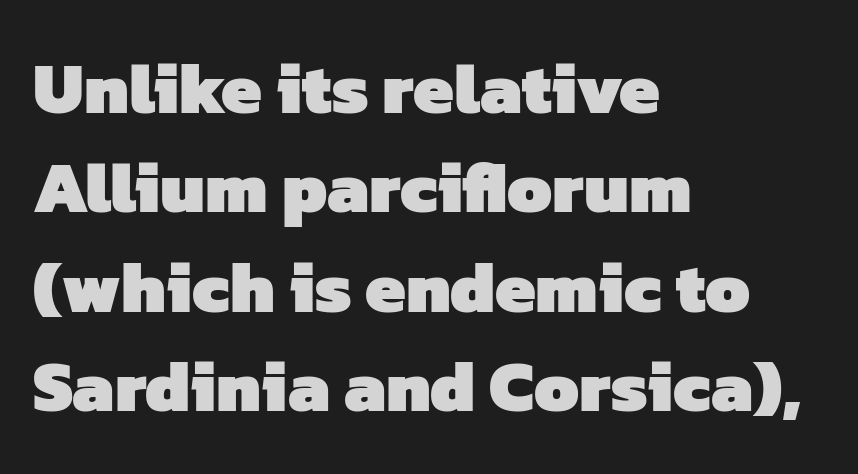
If you measured baseline to baseline, you'd find a middling distance. Tracking value appears to be zero — textbook default spacing. Check under the words: just untouched page. Grotesque or geometric, the face here clearly has no serifs. Character widths vary here, with narrow letters taking less room than wide ones.
